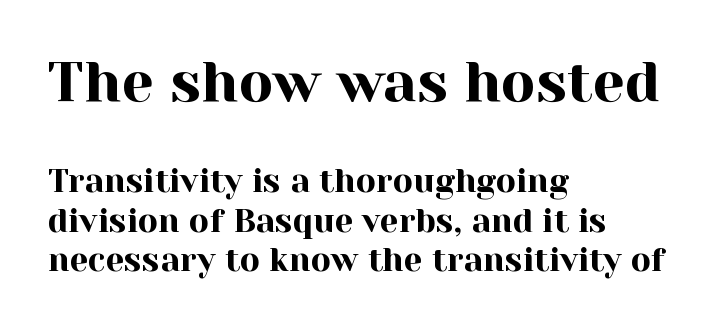
The image shows 57 px serif type, upright; set left-aligned, line spacing 1.19x, normal letter spacing, not underlined; the first (top) block is 1.73x larger; a medium x-height.
